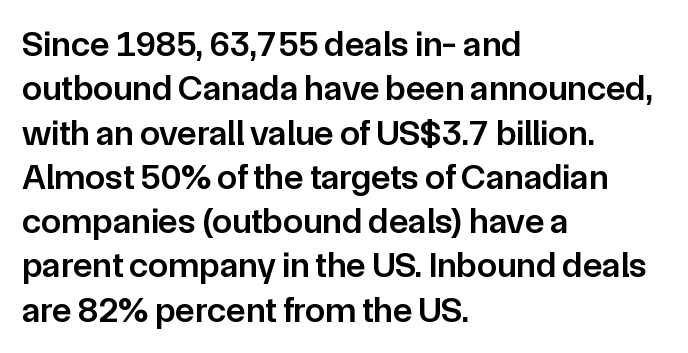
Short note: letters normally spaced. The face used here is a semibold: visibly heavier than regular, lighter than bold. Character widths vary here, with narrow letters taking less room than wide ones. Does the type have serifs? No, each stem ends abruptly.
